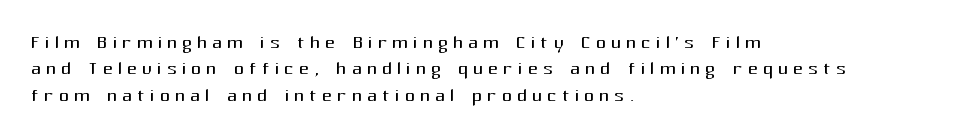
Q: Is the text bold? A: No.
Q: Is the text italic (slanted)? A: No, it is upright.
Q: Is the text underlined? A: No.
Q: How is the paragraph aligned? A: Left-aligned.
Q: Is the spacing between letters normal or unusually wide? A: Unusually wide.
Q: Is the spacing between lines tight, normal or loose? A: Tight.
